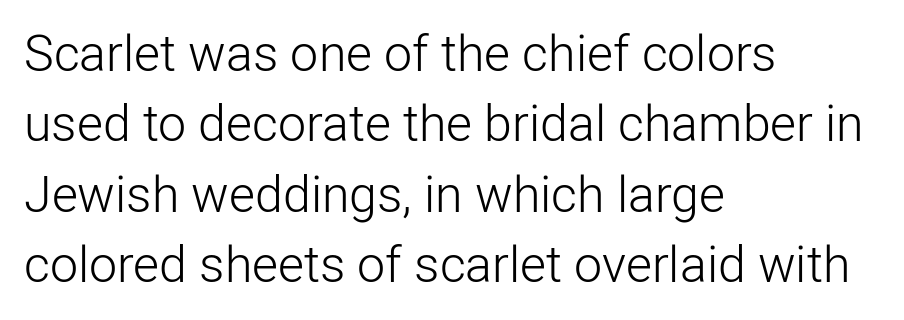
{"serif": "no", "italic": "no", "bold": "no", "weight": "light", "width": "normal", "stroke_contrast": "low", "x_height": "medium", "monospaced": "no", "underline": "no", "align": "left", "line_spacing": "normal", "line_spacing_ratio": 1.41, "letter_spacing": "normal", "letter_spacing_em": 0.0, "glyph_px": 50}
